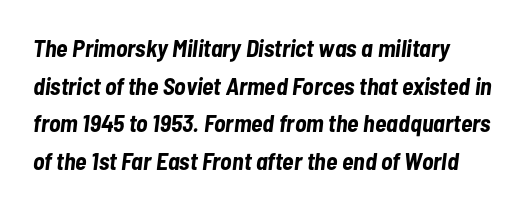
The font is running at its bold setting. Descender tails drop into unmarked territory. In terms of leading, this rendering sits right in the middle. Slanted lettering throughout.
